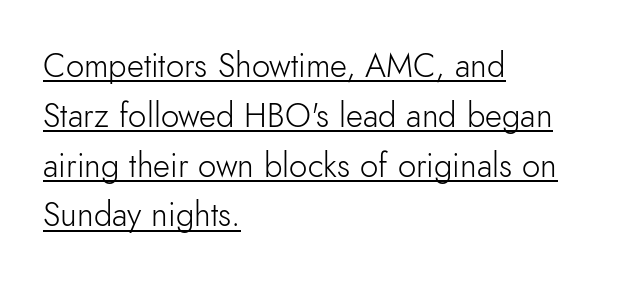
A typesetter would mark this as roman, not italic. The rendering anchors every line to the left-hand side. The face used here is proportionally spaced, like ordinary book or web type. Is the stroke heavy? The answer is a plain regular-or-lighter. The letters carry no serifs — their stems end cleanly without finishing strokes.
